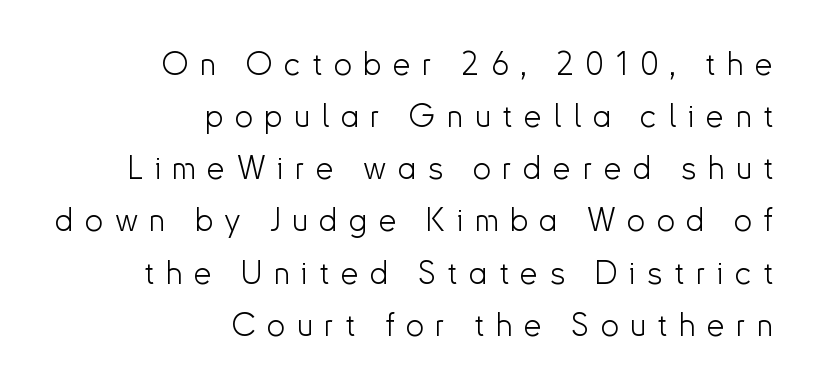
The image shows 32 px light sans-serif type, upright; set right-aligned, normal line spacing (1.63x), unusually wide letter spacing (+0.36 em), not underlined; low stroke contrast and a small x-height.
